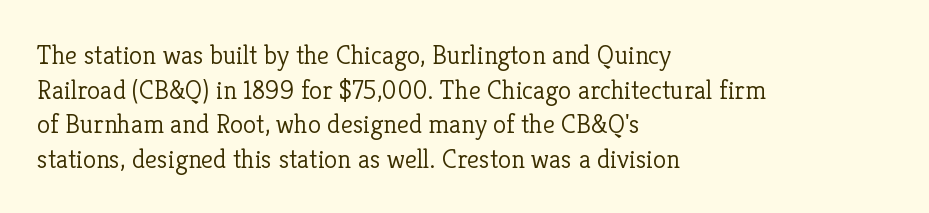
The block of text has a typical density, with ordinary space between rows. Which margin do the lines hug? The left one — the right edge is uneven. The space directly below the letters is spotless. This is the regular roman posture of the typeface. Does extra space separate the letters? No, they use regular spacing.
